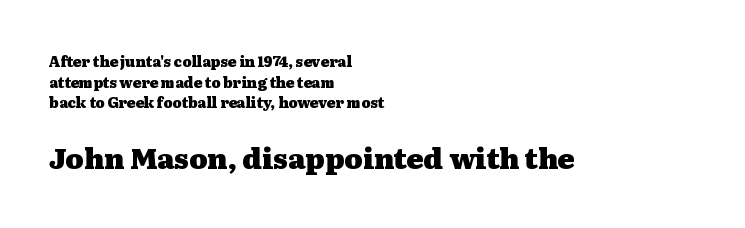
The image shows 28 px heavy, wide serif type, upright; set left-aligned, normal line spacing (1.48x), normal letter spacing, not underlined; the second (bottom) block is 2.0x larger; medium stroke contrast and a medium x-height.
